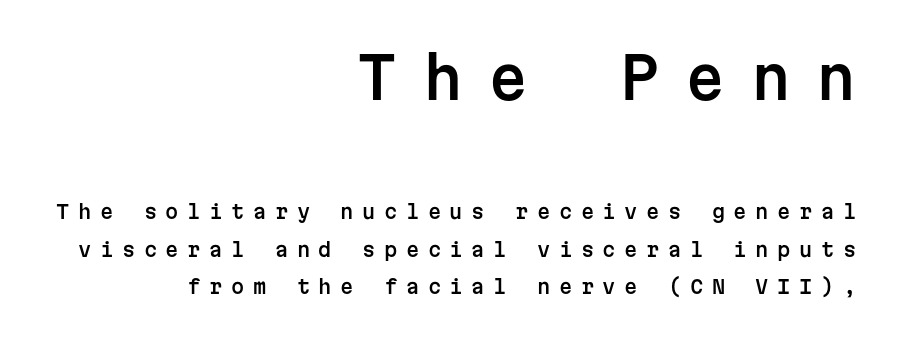
The image shows 57 px sans-serif type, upright, monospaced; set right-aligned, loose line spacing (1.96x), unusually wide letter spacing (+0.45 em), not underlined; the first (top) block is 3.0x larger; low stroke contrast and a medium x-height.
